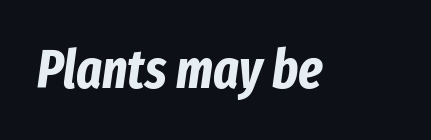
Glance below the letters and you will spot only blank space. The rendering uses natural spacing where letterforms have individual widths. Students, note that the glyphs here touch the page at normal intervals. This sample uses an oblique cut, with every glyph tilted off the vertical. These lines carry a lot of weight — the face is fully bold.
